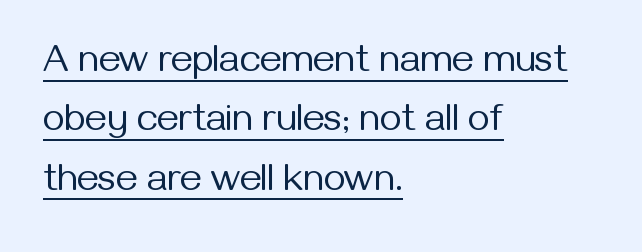
Q: Is the text bold? A: No.
Q: Is the text italic (slanted)? A: No, it is upright.
Q: Is the typeface a serif or a sans-serif typeface? A: Sans-serif.
Q: Is the text underlined? A: Yes.
Q: How is the paragraph aligned? A: Left-aligned.
Q: Is the spacing between letters normal or unusually wide? A: Normal.
Q: Is the spacing between lines tight, normal or loose? A: Normal.
Q: Width (condensed, normal, or wide)? A: Normal.
Q: Stroke contrast? A: Medium.
Q: x-height? A: Medium.
Q: Monospaced? A: No.
